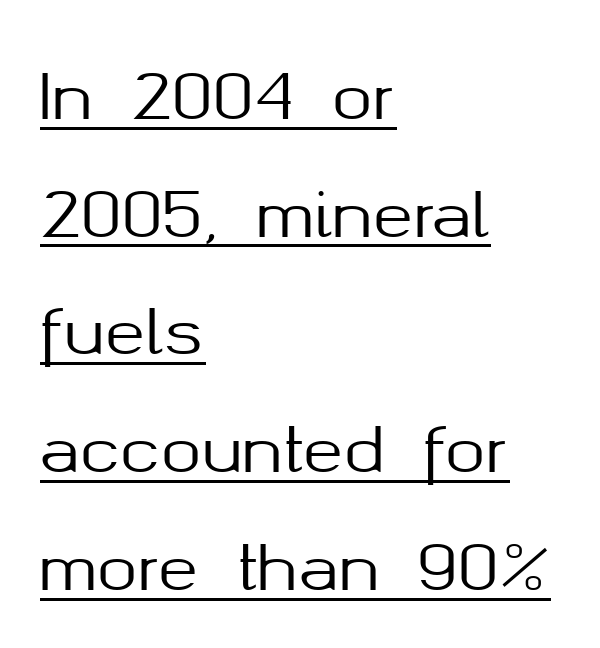
Q: Is the text italic (slanted)? A: No, it is upright.
Q: Is the typeface a serif or a sans-serif typeface? A: Sans-serif.
Q: Is the text underlined? A: Yes.
Q: How is the paragraph aligned? A: Left-aligned.
Q: Is the spacing between letters normal or unusually wide? A: Normal.
Q: Is the spacing between lines tight, normal or loose? A: Loose.
Q: Width (condensed, normal, or wide)? A: Normal.
Q: Stroke contrast? A: Medium.
Q: x-height? A: Medium.
Q: Monospaced? A: No.
